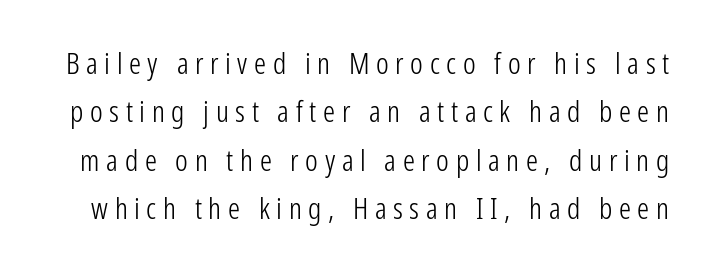
The image shows 30 px light, condensed sans-serif type, upright; set normal line spacing (1.61x), unusually wide letter spacing (+0.22 em), not underlined; low stroke contrast and a medium x-height.
